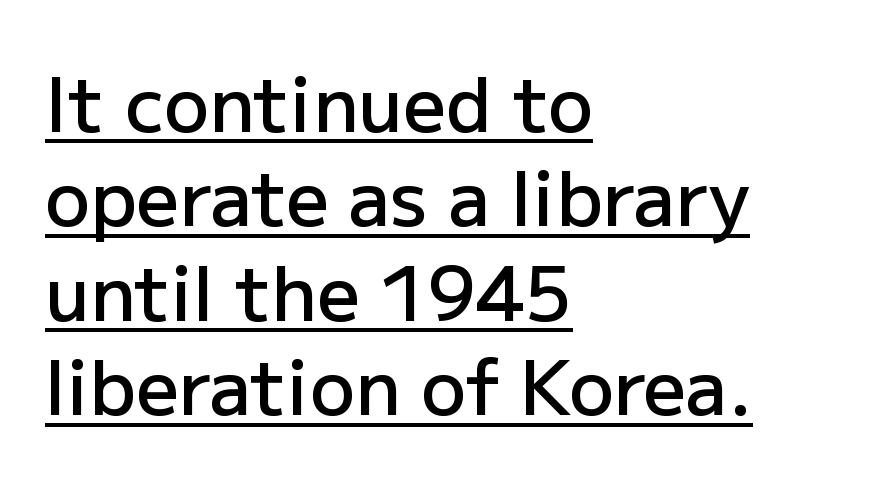
Notice how a bar underscores the lettering throughout. Notice how the stems are strictly vertical — no italics here. These words are printed semibold, heavier than regular yet not bold. The characters display no serif detailing; their extremities are plain.
